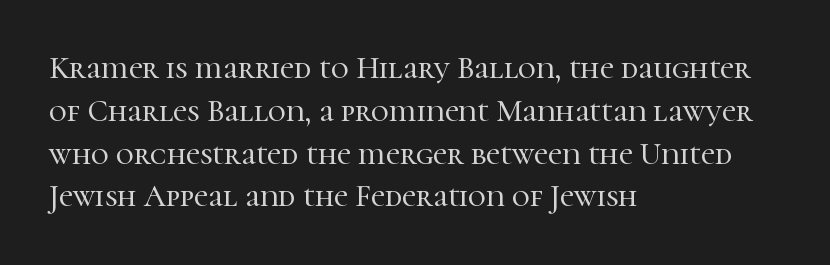
{"serif": "yes", "italic": "no", "width": "normal", "stroke_contrast": "high", "x_height": "medium", "monospaced": "no", "underline": "no", "align": "left", "line_spacing": "normal", "line_spacing_ratio": 1.38, "letter_spacing": "normal", "letter_spacing_em": 0.0, "glyph_px": 31}
